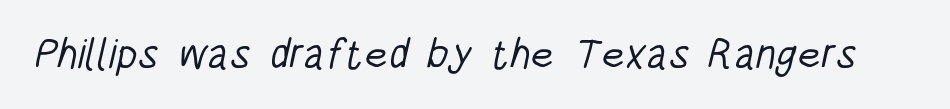
The image shows 42 px light, condensed sans-serif type; set normal letter spacing, not underlined; low stroke contrast and a large x-height.
